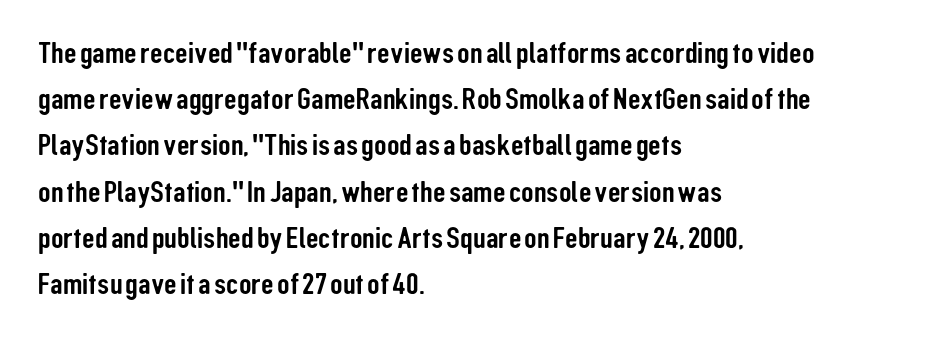
Check where the strokes stop: nothing finishes them off — pure sans. Look at the tracking — it's just the regular setting, nothing added. The letters stand straight up with perfectly vertical stems. This sample is left-justified, so line endings fall wherever the words run out. The string is rendered with underlining switched off. Is this a fixed-width face? No — the glyphs have proportional, varying widths.
